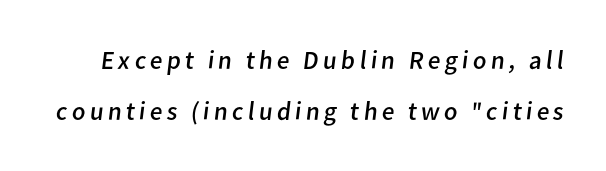
The image shows 26 px text type; set loose line spacing (1.95x), not underlined.
